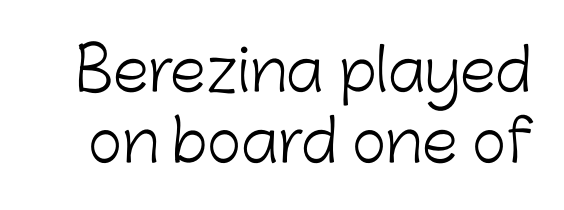
Nobody drew a line under any word here. Short note: letters normally spaced. Here the designer chose a conventional face with non-uniform glyph widths. The strokes are not fattened; the text isn't bold.
